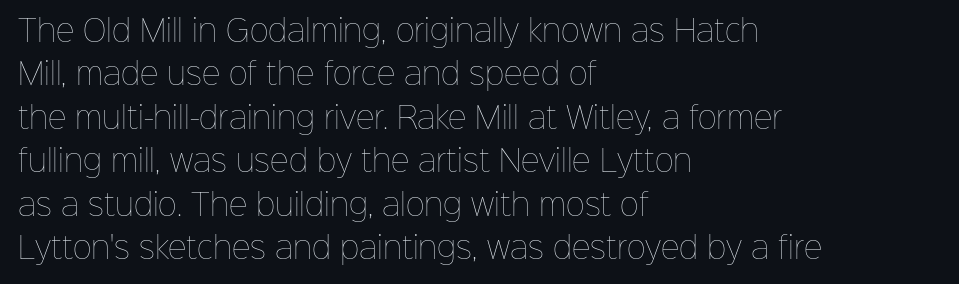
The image shows 29 px thin type, upright; set left-aligned, normal line spacing (1.5x), normal letter spacing, not underlined; low stroke contrast and a medium x-height.
